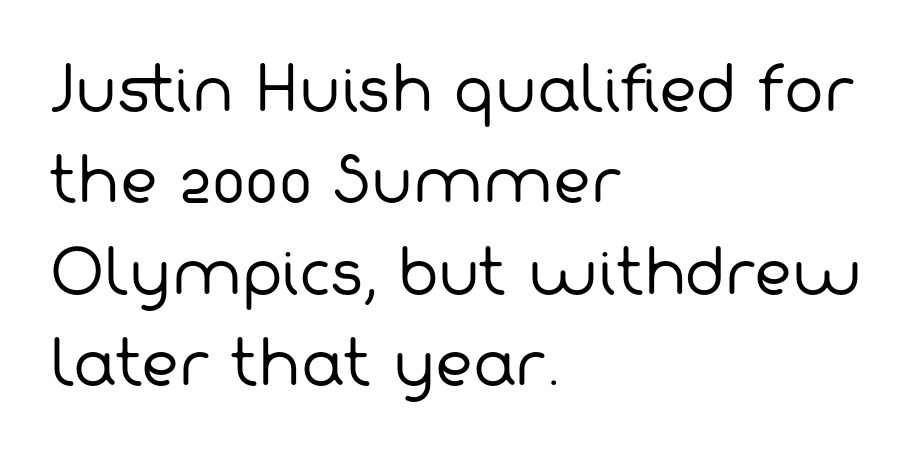
Q: Is the text bold? A: No.
Q: Is the typeface a serif or a sans-serif typeface? A: Sans-serif.
Q: Is the text underlined? A: No.
Q: How is the paragraph aligned? A: Left-aligned.
Q: Is the spacing between letters normal or unusually wide? A: Normal.
Q: Is the spacing between lines tight, normal or loose? A: Normal.
Q: Width (condensed, normal, or wide)? A: Normal.
Q: Stroke contrast? A: Low.
Q: x-height? A: Medium.
Q: Monospaced? A: No.
